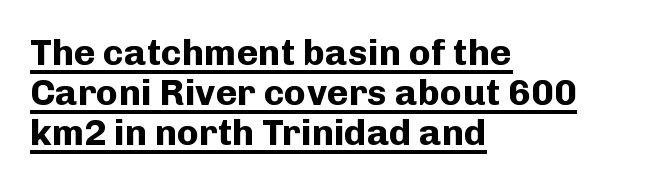
{"serif": "no", "italic": "no", "bold": "yes", "weight": "bold", "width": "normal", "stroke_contrast": "low", "x_height": "medium", "monospaced": "no", "underline": "yes", "align": "left", "line_spacing": "tight", "line_spacing_ratio": 1.08, "letter_spacing": "normal", "letter_spacing_em": 0.0, "glyph_px": 37}
